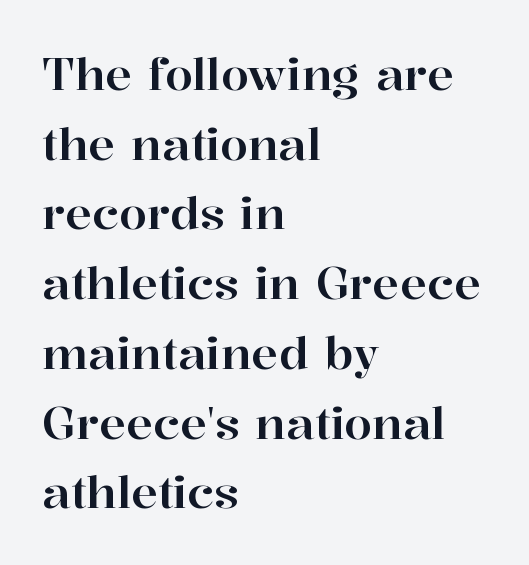
{"serif": "yes", "italic": "no", "width": "normal", "stroke_contrast": "high", "x_height": "medium", "monospaced": "no", "underline": "no", "align": "left", "line_spacing": "normal", "line_spacing_ratio": 1.55, "letter_spacing": "normal", "letter_spacing_em": 0.0, "glyph_px": 45}
